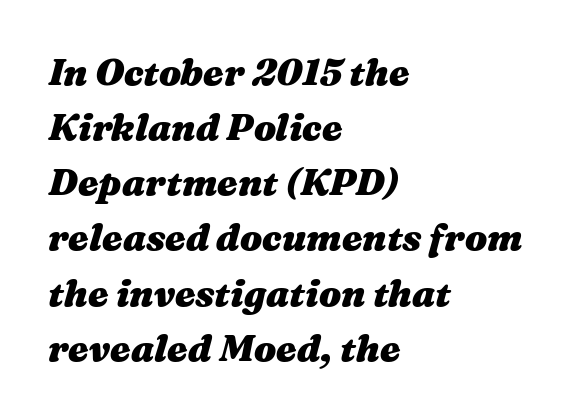
The image shows 37 px heavy, wide type, italic (leaning right); set left-aligned, normal line spacing (1.49x), normal letter spacing, not underlined; medium stroke contrast and a medium x-height.
